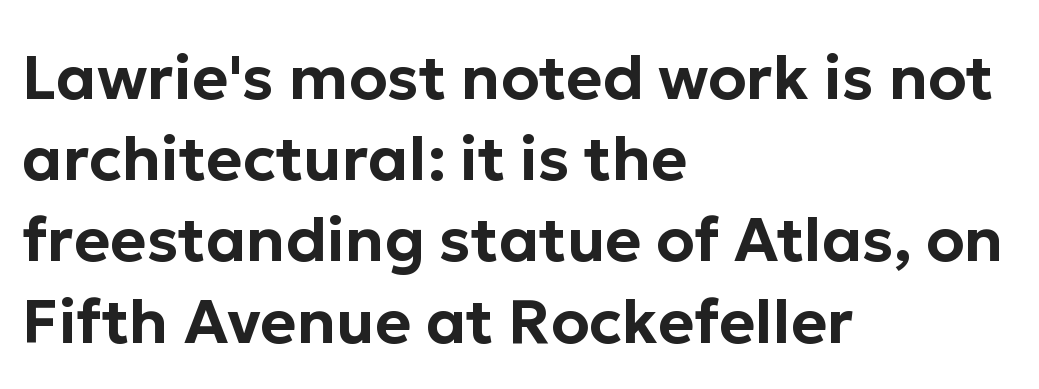
The lines sit at an ordinary, default distance from one another. The text block is weighted toward the left margin, trailing off unevenly rightward. A roman cut, with each character standing at attention. The rendering keeps characters at their native spacing. Nothing sits at the stroke ends, so this counts as sans-serif. A typesetter would call this proportional, since set widths differ per character.
